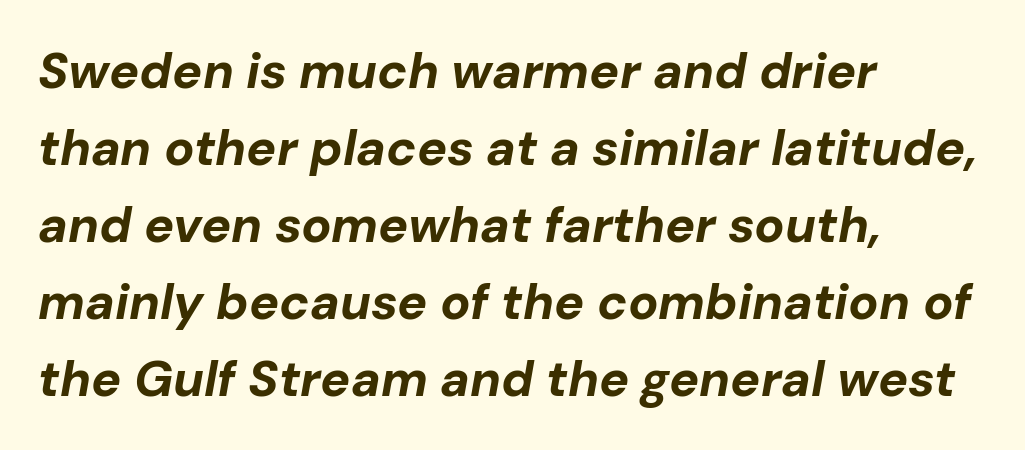
The area under the type is left untouched. Nobody touched the tracking dial on this one. What's the leading like? Ordinary, nothing unusual. Here the designer chose a conventional face with non-uniform glyph widths. Italic? Definitely — the glyphs are oblique. Notice how the passage keeps a crisp vertical edge on the left only.
